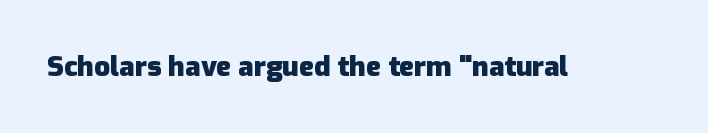
Is the type bold? Yes — the strokes are clearly thick and heavy. In terms of letterspacing, this is plain default setting. The space directly below the letters is spotless. Check where the strokes stop: nothing finishes them off — pure sans. Each letter keeps its own natural width here, so spacing adapts to shape.
